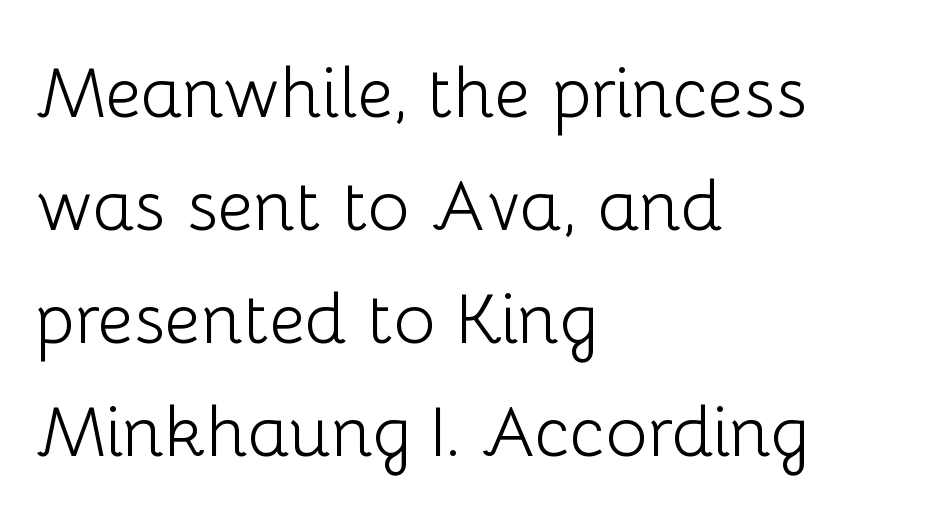
Q: Is the text bold? A: No.
Q: Is the text italic (slanted)? A: No, it is upright.
Q: Is the typeface a serif or a sans-serif typeface? A: Sans-serif.
Q: Is the text underlined? A: No.
Q: How is the paragraph aligned? A: Left-aligned.
Q: Is the spacing between letters normal or unusually wide? A: Normal.
Q: Is the spacing between lines tight, normal or loose? A: Normal.
Q: Width (condensed, normal, or wide)? A: Normal.
Q: Stroke contrast? A: Low.
Q: x-height? A: Medium.
Q: Monospaced? A: No.
